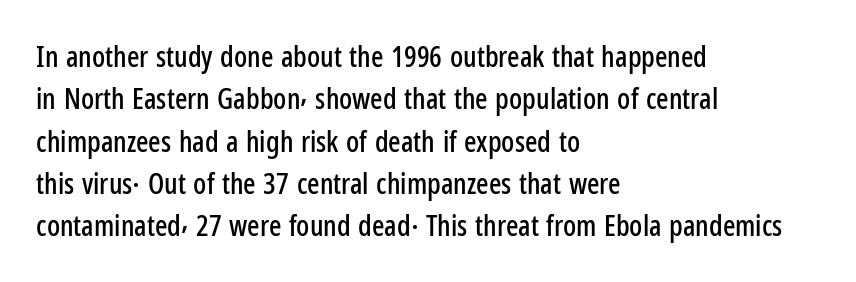
The image shows 29 px condensed sans-serif type, upright; set left-aligned, normal line spacing (1.46x), normal letter spacing, not underlined; low stroke contrast and a medium x-height.
